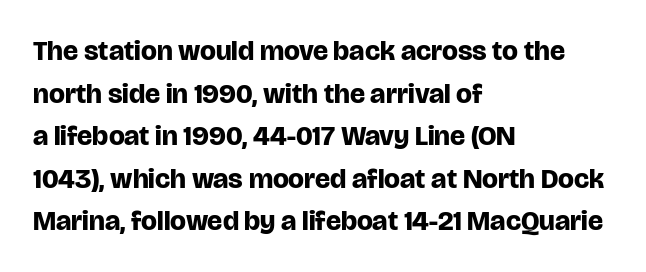
The image shows 28 px bold sans-serif type, upright; set left-aligned, normal line spacing (1.52x), normal letter spacing, not underlined; low stroke contrast and a large x-height.
